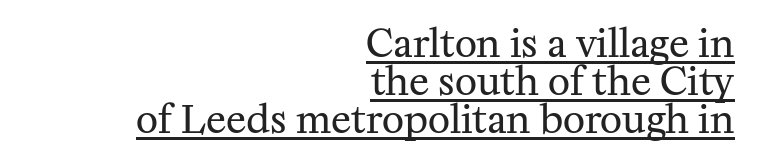
Q: Is the text bold? A: No.
Q: Is the text italic (slanted)? A: No, it is upright.
Q: Is the typeface a serif or a sans-serif typeface? A: Serif.
Q: Is the text underlined? A: Yes.
Q: How is the paragraph aligned? A: Right-aligned.
Q: Is the spacing between letters normal or unusually wide? A: Normal.
Q: Is the spacing between lines tight, normal or loose? A: Tight.
Q: Width (condensed, normal, or wide)? A: Normal.
Q: Stroke contrast? A: Medium.
Q: x-height? A: Medium.
Q: Monospaced? A: No.
